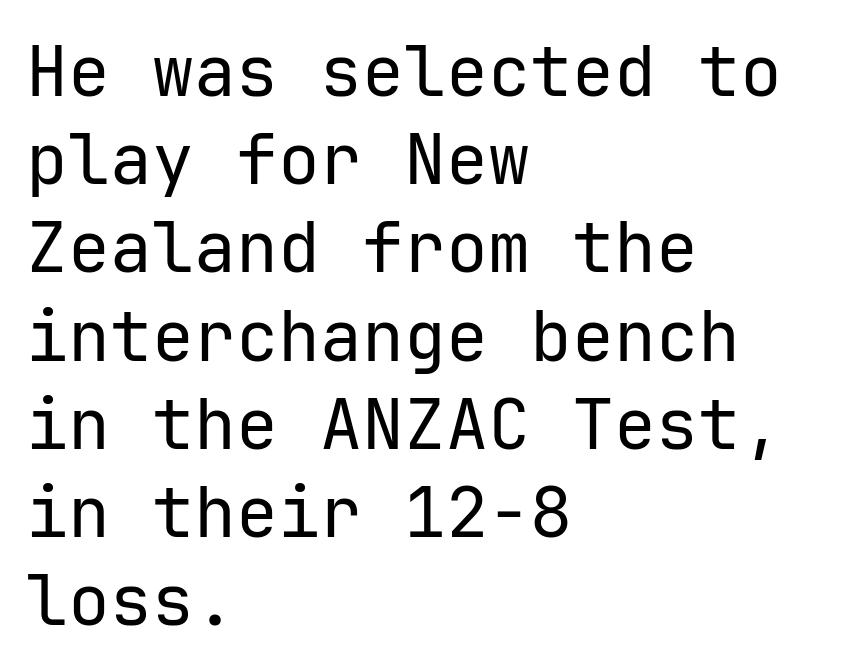
Q: Is the text bold? A: No.
Q: Is the text italic (slanted)? A: No, it is upright.
Q: Is the typeface a serif or a sans-serif typeface? A: Sans-serif.
Q: Is the text underlined? A: No.
Q: How is the paragraph aligned? A: Left-aligned.
Q: Is the spacing between letters normal or unusually wide? A: Normal.
Q: Is the spacing between lines tight, normal or loose? A: Normal.
Q: Width (condensed, normal, or wide)? A: Normal.
Q: Stroke contrast? A: Low.
Q: x-height? A: Medium.
Q: Monospaced? A: Yes.
